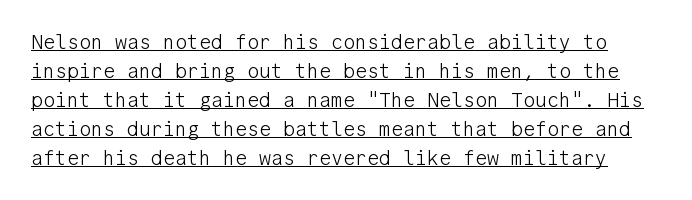
Regular leading. You could call the tracking neutral — neither tight nor loose. The letters stand upright; this is a roman face. The string is rendered with underlining switched on. Stroke thickness stays within the range of a standard reading face or lighter.
